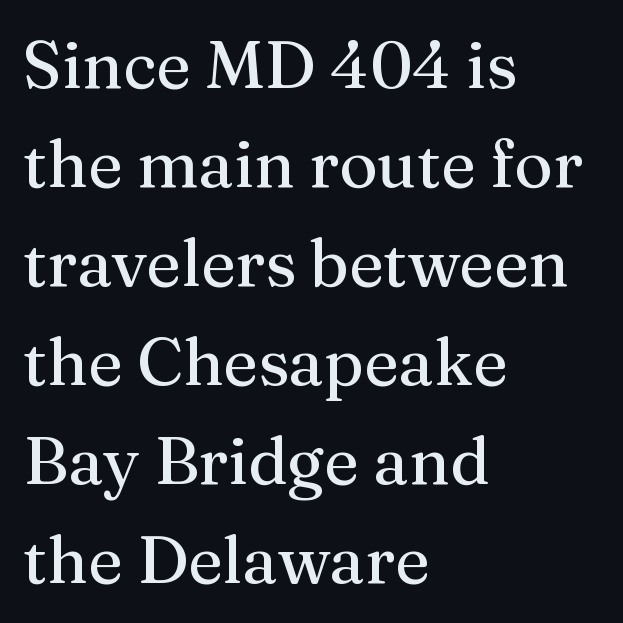
I'd call this a serif setting — the letters wear small feet. Rendered with straight, roman letterforms. Varying glyph widths throughout — classic text-font behaviour. Clear beneath every line of the passage.
